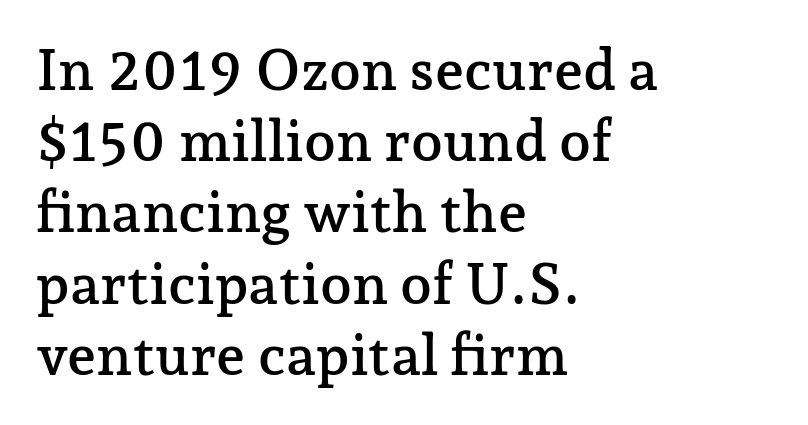
The image shows 57 px serif type, upright; set left-aligned, normal line spacing (1.25x), normal letter spacing, not underlined; low stroke contrast and a medium x-height.
